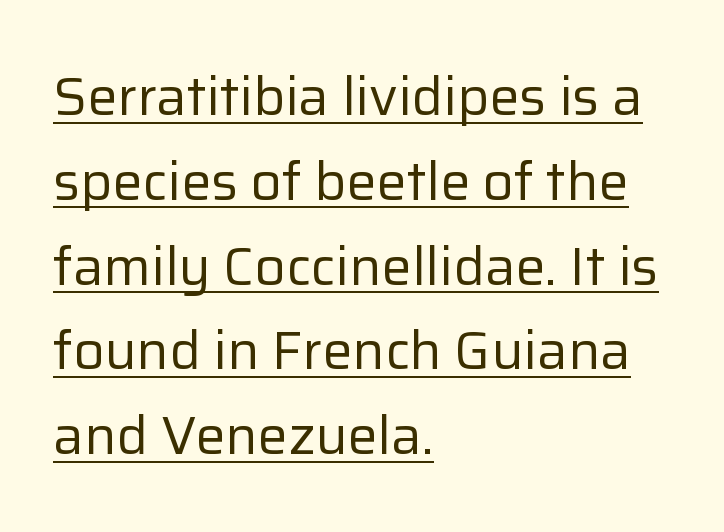
{"serif": "no", "italic": "no", "bold": "no", "weight": "regular", "width": "normal", "stroke_contrast": "low", "x_height": "medium", "monospaced": "no", "underline": "yes", "align": "left", "line_spacing": "normal", "line_spacing_ratio": 1.57, "letter_spacing": "normal", "letter_spacing_em": 0.0, "glyph_px": 54}
